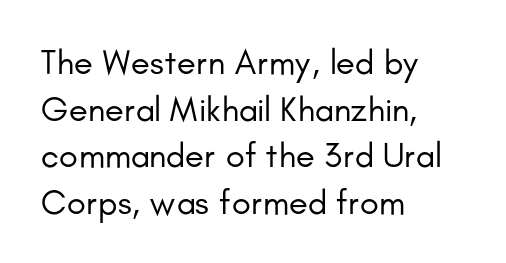
Do the characters align in a grid? No, the font is proportional. Caption: face not bold, strokes unweighted. Serif or sans? Sans — the stroke terminals are bare. The specimen reads as upright at a glance. The setting favours the left margin, as ordinary paragraphs usually do.
